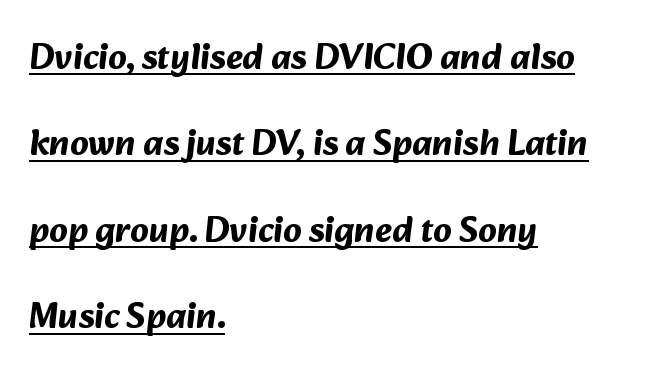
The image shows 36 px bold sans-serif type; set left-aligned, loose line spacing (2.4x), normal letter spacing, underlined; medium stroke contrast and a medium x-height.
